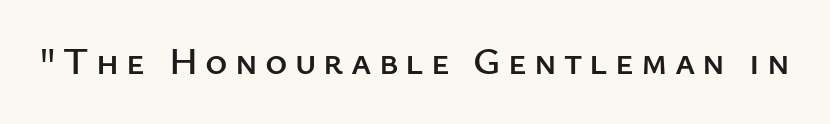
{"serif": "no", "italic": "no", "width": "normal", "stroke_contrast": "low", "x_height": "medium", "monospaced": "no", "underline": "no", "glyph_px": 38}
